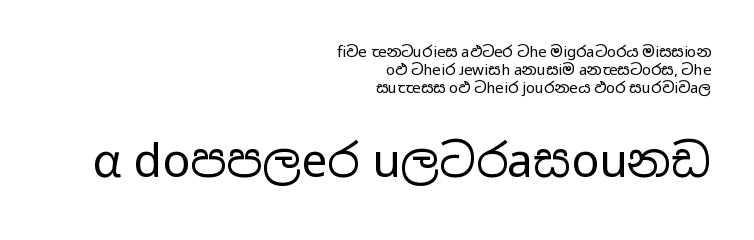
{"serif": "no", "italic": "no", "bold": "no", "weight": "regular", "width": "wide", "stroke_contrast": "low", "x_height": "medium", "monospaced": "no", "underline": "no", "align": "right", "line_spacing_ratio": 1.21, "letter_spacing": "normal", "letter_spacing_em": 0.0, "larger_block": "second", "size_ratio": 3.07, "glyph_px": 46}
